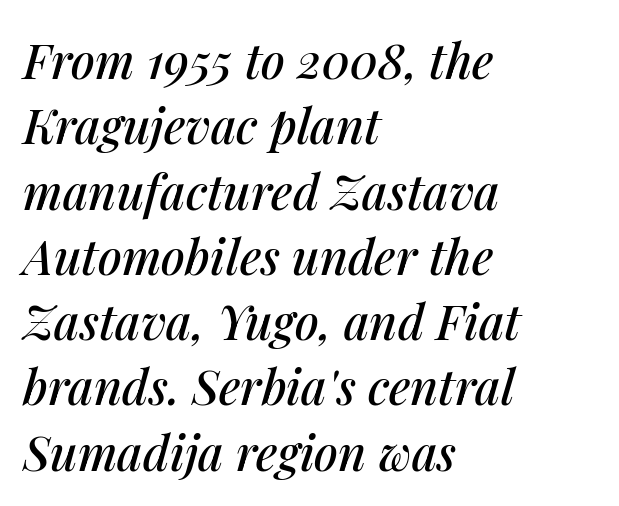
{"italic": "yes", "lean": "right", "slant_degrees": 14, "width": "normal", "stroke_contrast": "medium", "x_height": "medium", "monospaced": "no", "underline": "no", "align": "left", "line_spacing": "normal", "line_spacing_ratio": 1.36, "letter_spacing": "normal", "letter_spacing_em": 0.0, "glyph_px": 48}
